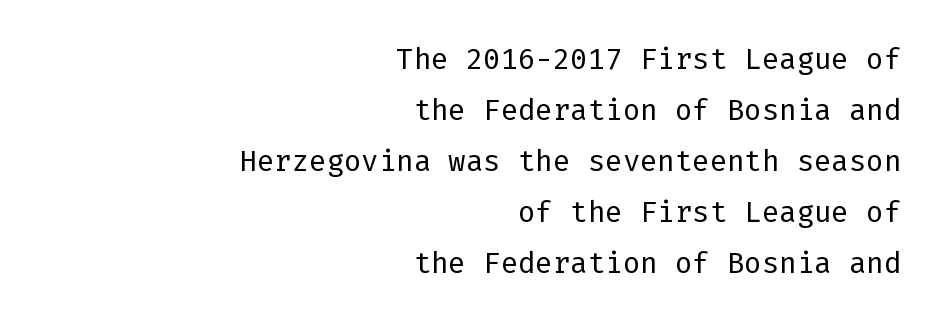
The area under the type is left untouched. Is the stroke heavy? The answer is a plain regular-or-lighter. Alignment: flush right. Each letter's strokes conclude bluntly, with no projecting serifs.
